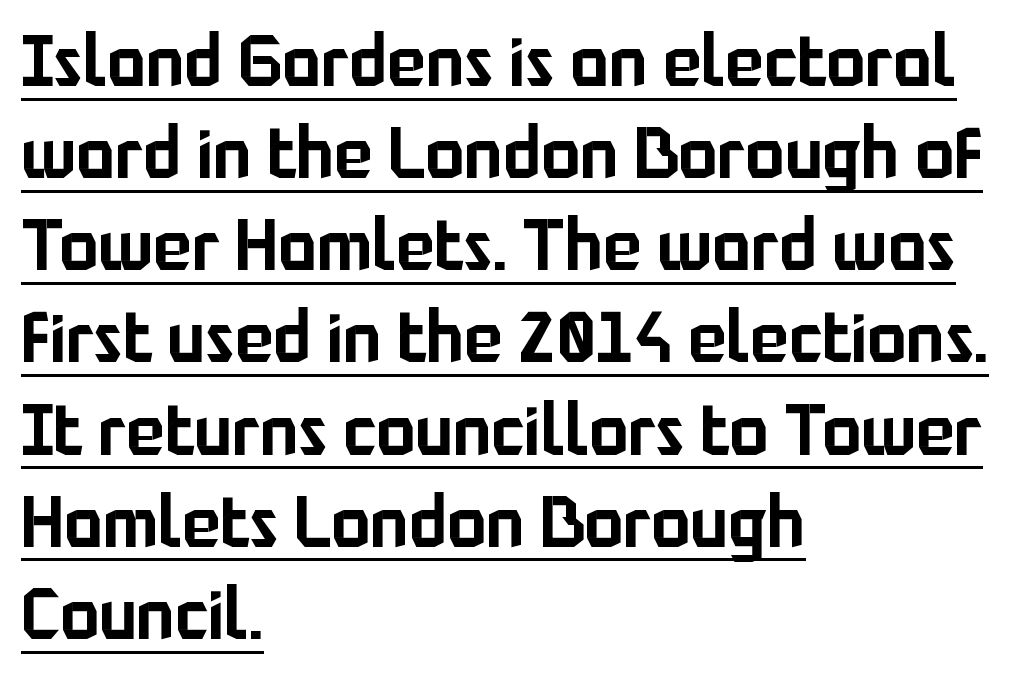
{"serif": "no", "italic": "no", "width": "normal", "stroke_contrast": "low", "x_height": "medium", "monospaced": "no", "underline": "yes", "align": "left", "line_spacing": "normal", "line_spacing_ratio": 1.28, "letter_spacing": "normal", "letter_spacing_em": 0.0, "glyph_px": 72}
